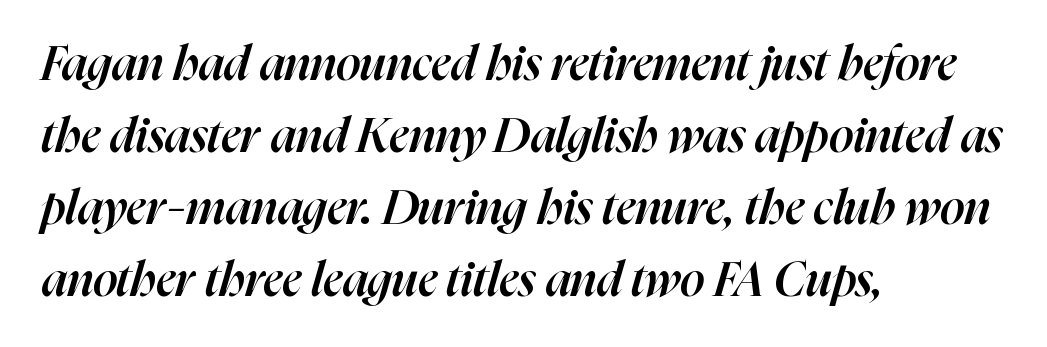
Q: Is the text bold? A: Semi-bold.
Q: Is the text italic (slanted)? A: Yes, it leans right by about 16 degrees.
Q: Is the text underlined? A: No.
Q: How is the paragraph aligned? A: Left-aligned.
Q: Is the spacing between letters normal or unusually wide? A: Normal.
Q: Is the spacing between lines tight, normal or loose? A: Normal.
Q: Width (condensed, normal, or wide)? A: Normal.
Q: Stroke contrast? A: High.
Q: x-height? A: Medium.
Q: Monospaced? A: No.
